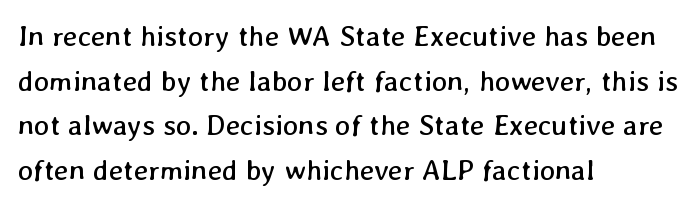
Q: Is the text bold? A: No.
Q: Is the text underlined? A: No.
Q: How is the paragraph aligned? A: Left-aligned.
Q: Is the spacing between letters normal or unusually wide? A: Normal.
Q: Is the spacing between lines tight, normal or loose? A: Normal.
Q: Width (condensed, normal, or wide)? A: Normal.
Q: Stroke contrast? A: Low.
Q: x-height? A: Medium.
Q: Monospaced? A: No.
